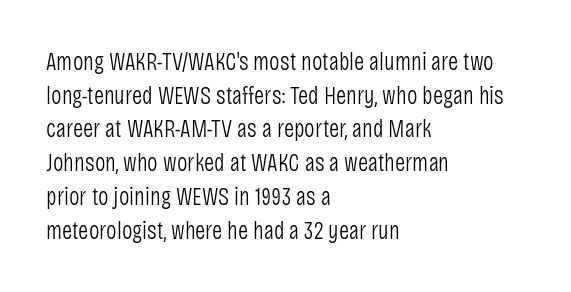
{"italic": "no", "bold": "no", "underline": "no", "align": "left", "line_spacing": "normal", "line_spacing_ratio": 1.35, "letter_spacing": "normal", "letter_spacing_em": 0.0, "glyph_px": 25}
